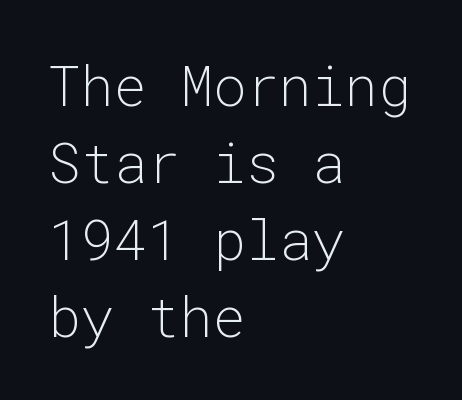
The image shows 55 px light sans-serif type, upright, monospaced; set left-aligned, normal line spacing (1.4x), normal letter spacing, not underlined; low stroke contrast and a medium x-height.
